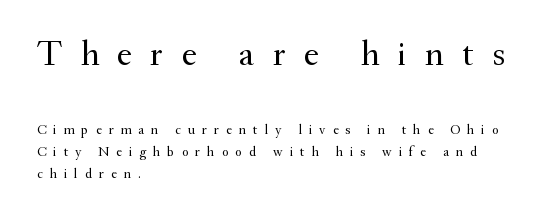
{"serif": "yes", "italic": "no", "bold": "no", "weight": "regular", "width": "normal", "stroke_contrast": "medium", "x_height": "small", "monospaced": "no", "underline": "no", "align": "left", "line_spacing": "normal", "line_spacing_ratio": 1.58, "letter_spacing": "wide", "letter_spacing_em": 0.5, "larger_block": "first", "size_ratio": 2.57, "glyph_px": 36}
